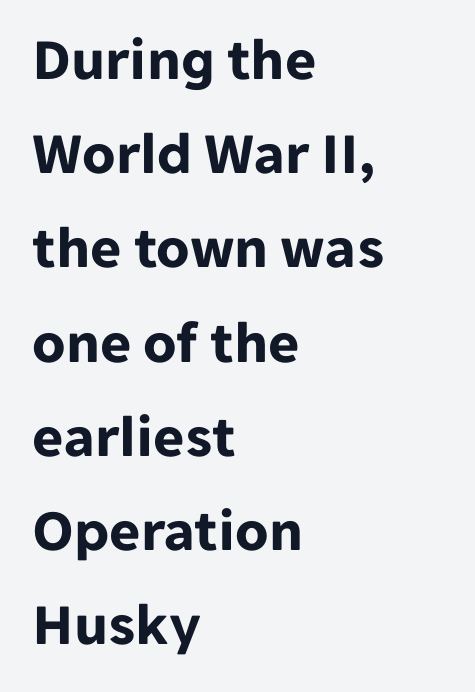
The image shows 60 px bold sans-serif type, upright; set left-aligned, normal line spacing (1.57x), normal letter spacing, not underlined; low stroke contrast and a medium x-height.
